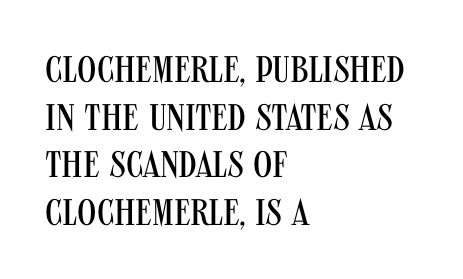
The image shows 37 px regular-weight, condensed sans-serif type, upright; set left-aligned, normal line spacing (1.29x), normal letter spacing, not underlined; medium stroke contrast and a large x-height.
